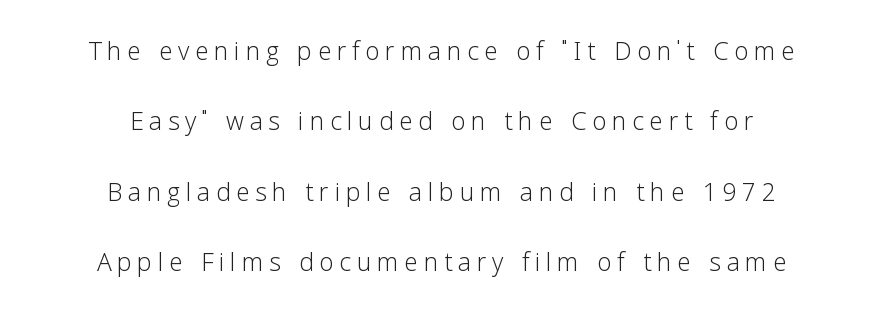
Q: Is the text bold? A: No.
Q: Is the text italic (slanted)? A: No, it is upright.
Q: Is the typeface a serif or a sans-serif typeface? A: Sans-serif.
Q: Is the text underlined? A: No.
Q: How is the paragraph aligned? A: Centered.
Q: Is the spacing between lines tight, normal or loose? A: Loose.
Q: Width (condensed, normal, or wide)? A: Normal.
Q: Stroke contrast? A: Low.
Q: x-height? A: Medium.
Q: Monospaced? A: No.
